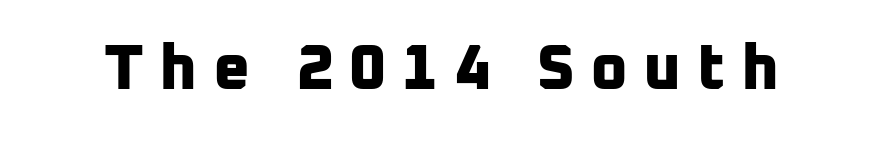
Q: Is the text bold? A: Yes.
Q: Is the typeface a serif or a sans-serif typeface? A: Sans-serif.
Q: Is the text underlined? A: No.
Q: Is the spacing between letters normal or unusually wide? A: Unusually wide.
Q: Width (condensed, normal, or wide)? A: Normal.
Q: Stroke contrast? A: Low.
Q: x-height? A: Medium.
Q: Monospaced? A: No.
